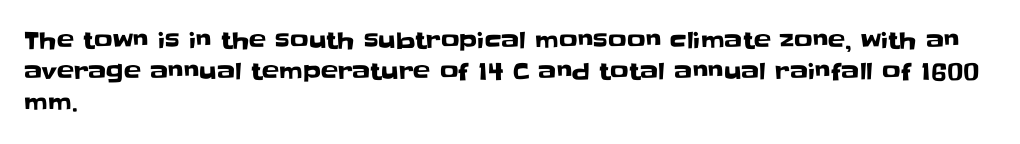
The image shows 23 px text type, upright; set left-aligned, normal line spacing (1.35x), normal letter spacing, not underlined.
